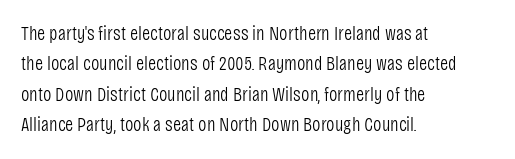
The image shows 20 px text type, upright; set left-aligned, normal line spacing (1.52x), normal letter spacing, not underlined.
